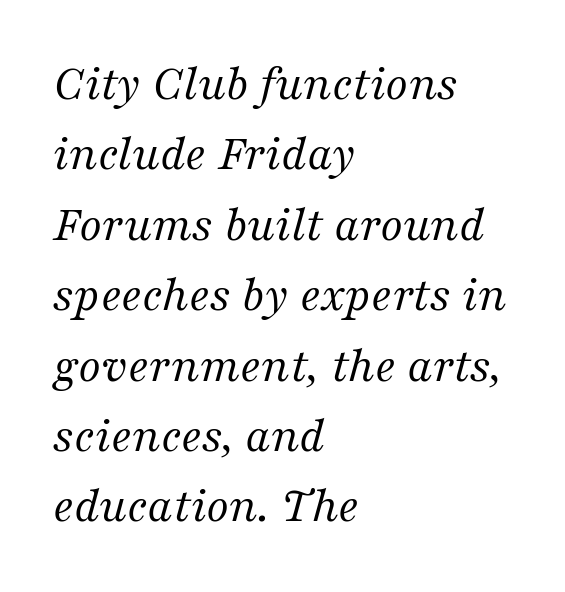
{"serif": "yes", "italic": "yes", "lean": "right", "slant_degrees": 16, "bold": "no", "weight": "regular", "width": "normal", "stroke_contrast": "medium", "x_height": "medium", "monospaced": "no", "underline": "no", "align": "left", "line_spacing": "normal", "line_spacing_ratio": 1.38, "letter_spacing": "normal", "letter_spacing_em": 0.0, "glyph_px": 51}
